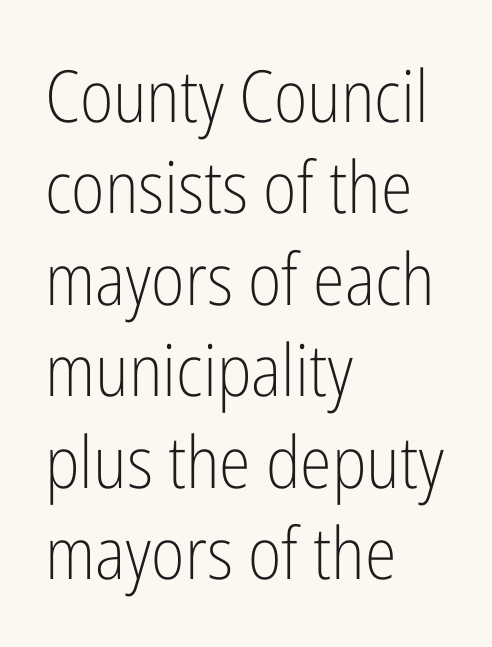
The image shows 72 px light, condensed sans-serif type, upright; set left-aligned, normal line spacing (1.27x), normal letter spacing, not underlined; low stroke contrast and a medium x-height.
